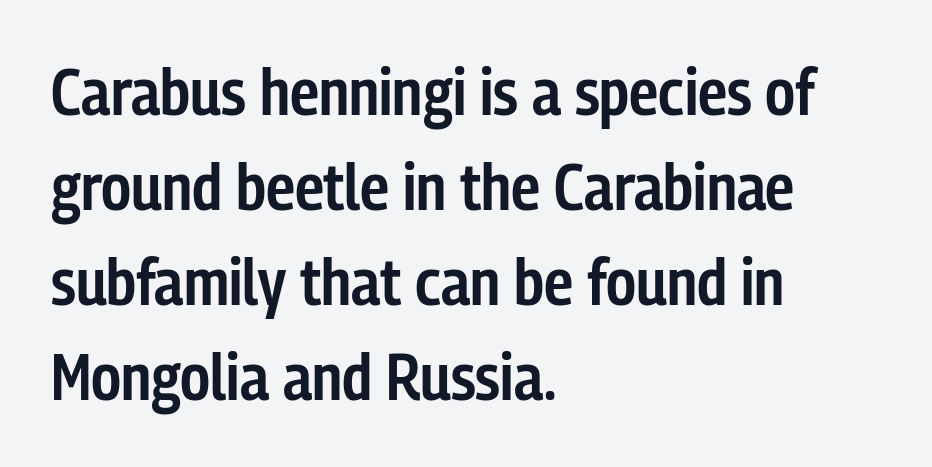
The image shows 66 px semibold, condensed sans-serif type, upright; set left-aligned, normal line spacing (1.44x), normal letter spacing, not underlined; low stroke contrast and a medium x-height.
